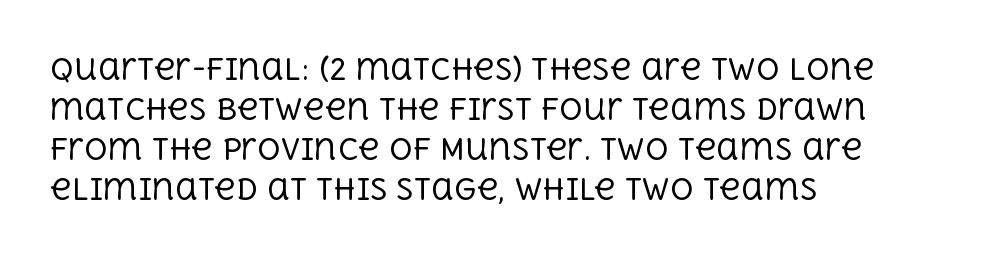
{"serif": "yes", "italic": "no", "bold": "no", "weight": "regular", "width": "normal", "x_height": "large", "monospaced": "no", "underline": "no", "align": "left", "line_spacing": "normal", "line_spacing_ratio": 1.38, "letter_spacing": "normal", "letter_spacing_em": 0.0, "glyph_px": 29}
